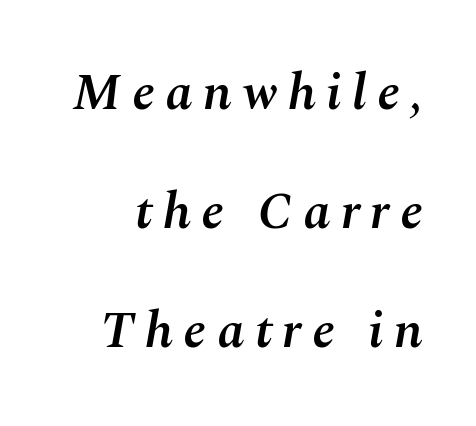
Q: Is the text bold? A: Semi-bold.
Q: Is the text italic (slanted)? A: Yes, it leans right by about 10 degrees.
Q: Is the text underlined? A: No.
Q: Is the spacing between letters normal or unusually wide? A: Unusually wide.
Q: Is the spacing between lines tight, normal or loose? A: Loose.
Q: Width (condensed, normal, or wide)? A: Normal.
Q: Stroke contrast? A: Medium.
Q: x-height? A: Medium.
Q: Monospaced? A: No.
